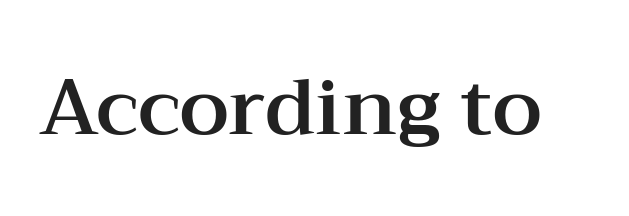
The image shows 79 px wide serif type, upright; set normal letter spacing, not underlined; medium stroke contrast and a medium x-height.
